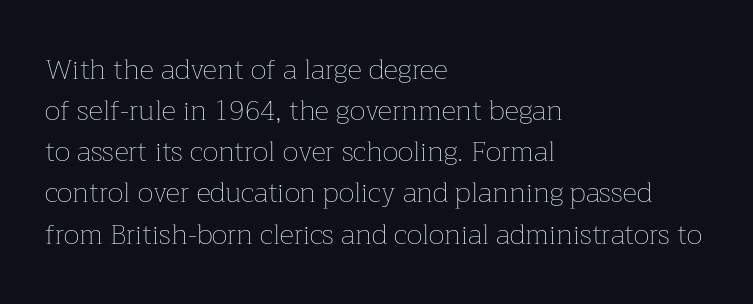
Spacing verdict: proportional, widths tailored to each character. Style check: upright. These lines are set flush left with a ragged right edge. The type is set solid horizontally, with unmodified tracking. A typesetter would call this leading conventional body-copy spacing.
